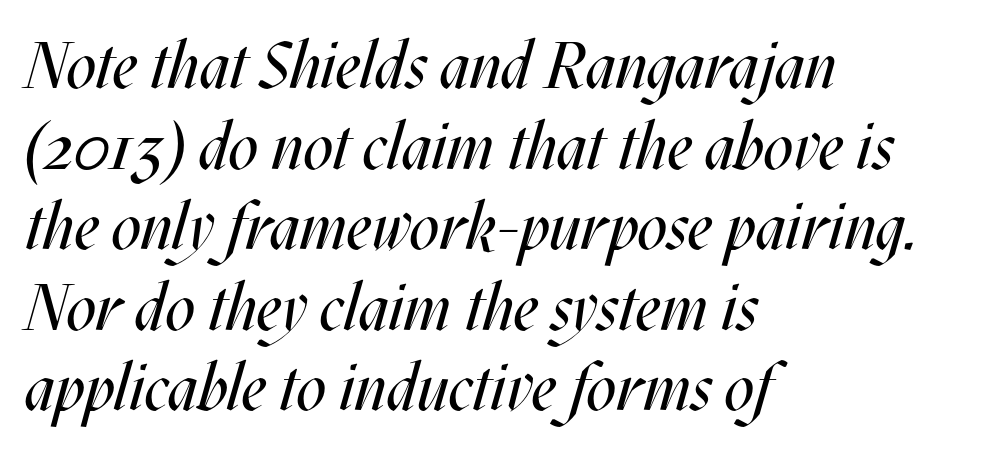
{"italic": "yes", "lean": "right", "slant_degrees": 17, "bold": "no", "weight": "regular", "width": "condensed", "stroke_contrast": "medium", "x_height": "large", "monospaced": "no", "underline": "no", "align": "left", "line_spacing_ratio": 1.24, "letter_spacing": "normal", "letter_spacing_em": 0.0, "glyph_px": 65}
